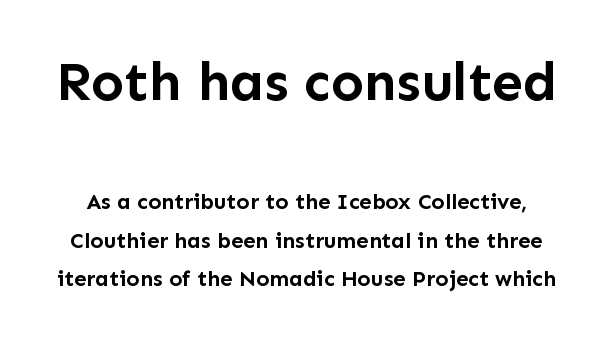
The face used here is a sans, in the tradition of grotesques and geometrics. Thick stems and heavy bowls — unmistakably bold. Just letters on the line, the space beneath them empty. Posture: vertical. The letters advance in unequal steps, a hallmark of proportional type.
